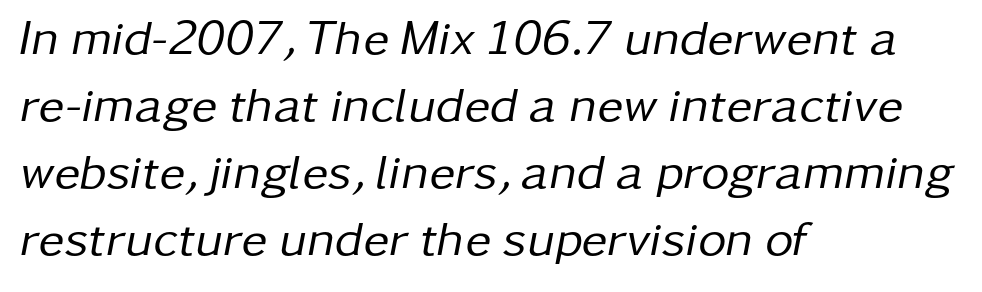
Q: Is the text bold? A: No.
Q: Is the text italic (slanted)? A: Yes, it leans right by about 11 degrees.
Q: Is the text underlined? A: No.
Q: How is the paragraph aligned? A: Left-aligned.
Q: Is the spacing between letters normal or unusually wide? A: Normal.
Q: Is the spacing between lines tight, normal or loose? A: Normal.
Q: Width (condensed, normal, or wide)? A: Normal.
Q: Stroke contrast? A: Low.
Q: x-height? A: Medium.
Q: Monospaced? A: No.
